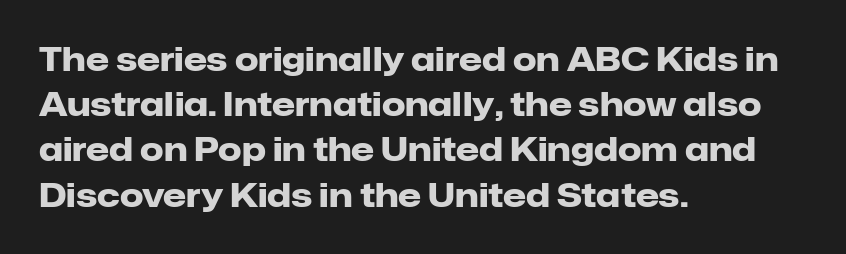
The image shows 33 px heavy sans-serif type, upright; set left-aligned, normal line spacing (1.37x), normal letter spacing, not underlined; low stroke contrast and a medium x-height.
